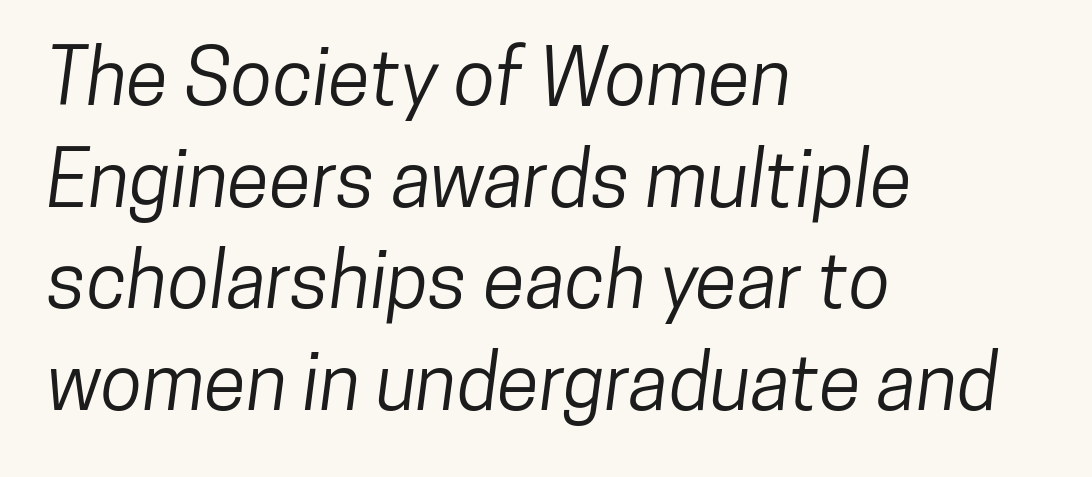
{"serif": "no", "width": "condensed", "stroke_contrast": "low", "x_height": "medium", "monospaced": "no", "underline": "no", "align": "left", "line_spacing": "normal", "line_spacing_ratio": 1.32, "letter_spacing": "normal", "letter_spacing_em": 0.0, "glyph_px": 77}
